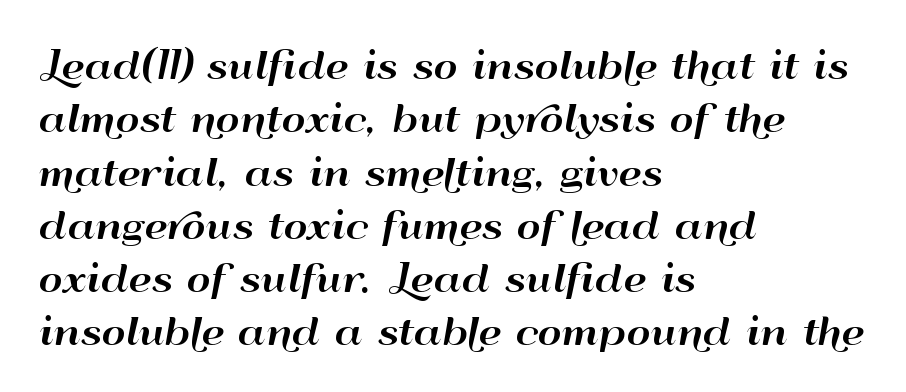
Spacing verdict: proportional, widths tailored to each character. What's the leading like? Ordinary, nothing unusual. One-word summary of the alignment: left. Inter-character spacing is left at the font's built-in metrics. Examine the stroke ends and you'll find no serifs.
